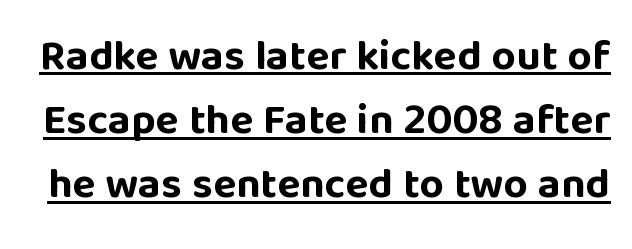
{"serif": "no", "italic": "no", "bold": "yes", "weight": "bold", "width": "normal", "stroke_contrast": "low", "x_height": "large", "monospaced": "no", "underline": "yes", "line_spacing": "normal", "line_spacing_ratio": 1.49, "letter_spacing": "normal", "letter_spacing_em": 0.0, "glyph_px": 43}
